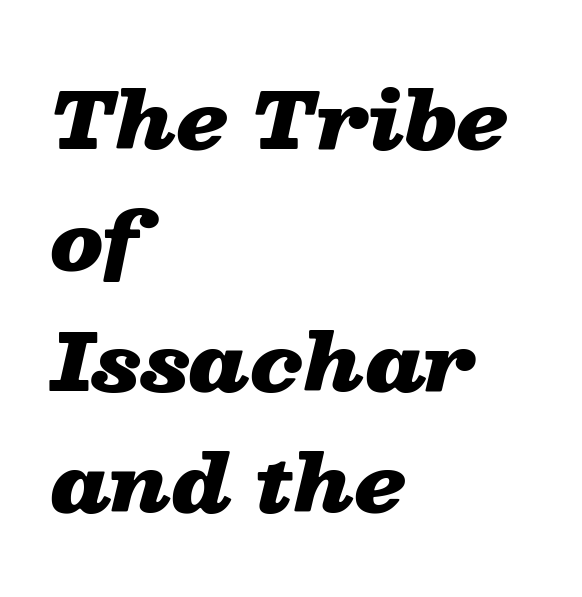
The text block is weighted toward the left margin, trailing off unevenly rightward. The baseline area is clear. How are the letters spaced? Ordinarily, with no added tracking. Set as a true bold cut, around the 700 mark.
